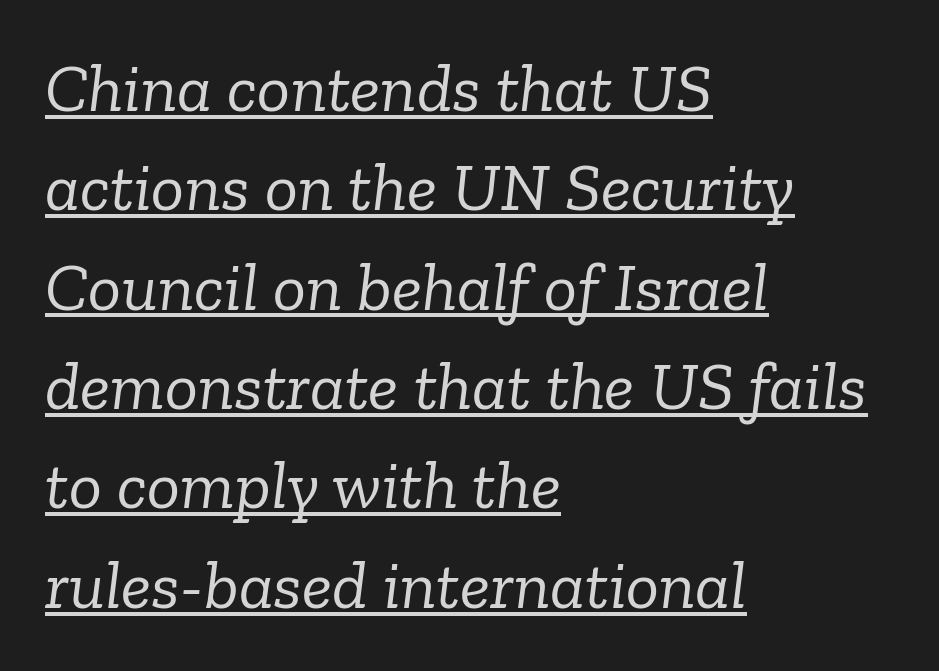
{"serif": "yes", "italic": "yes", "lean": "right", "slant_degrees": 6, "bold": "no", "weight": "light", "width": "normal", "stroke_contrast": "low", "x_height": "medium", "monospaced": "no", "underline": "yes", "align": "left", "line_spacing": "normal", "line_spacing_ratio": 1.44, "letter_spacing": "normal", "letter_spacing_em": 0.0, "glyph_px": 69}
